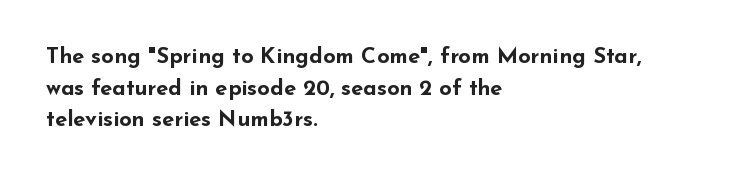
The image shows 22 px bold type, upright; set left-aligned, normal line spacing (1.44x), normal letter spacing, not underlined.
